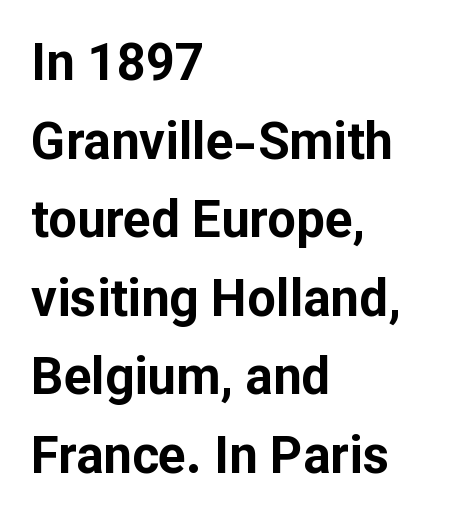
{"serif": "no", "italic": "no", "bold": "yes", "weight": "bold", "width": "normal", "stroke_contrast": "low", "x_height": "medium", "monospaced": "no", "underline": "no", "align": "left", "line_spacing": "normal", "line_spacing_ratio": 1.54, "letter_spacing": "normal", "letter_spacing_em": 0.0, "glyph_px": 51}
